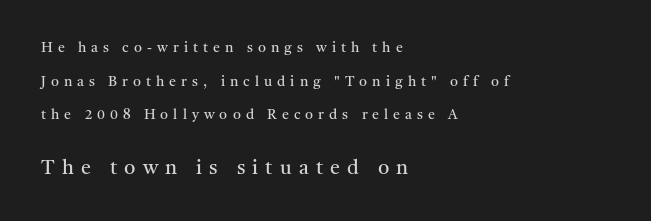
Q: Is the text bold? A: No.
Q: Is the text italic (slanted)? A: No, it is upright.
Q: Is the text underlined? A: No.
Q: How is the paragraph aligned? A: Left-aligned.
Q: Is the spacing between letters normal or unusually wide? A: Unusually wide.
Q: Is the spacing between lines tight, normal or loose? A: Loose.
Q: Which block of text is set in a larger size, the first (top) or the second (bottom)? A: The second (bottom) one.
